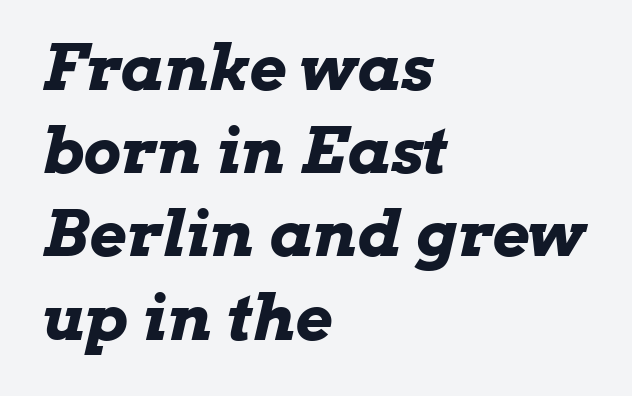
These lines stack with their left ends in a neat column. Would a proofreader flag this as italicized? Yes. The rendering keeps characters at their native spacing. The passage shown is emphatically bold. The rendering uses natural spacing where letterforms have individual widths. If you measured baseline to baseline, you'd find a middling distance.
